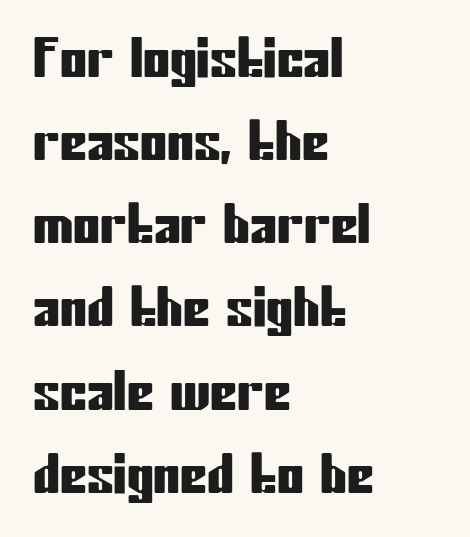
Q: Is the text italic (slanted)? A: No, it is upright.
Q: Is the typeface a serif or a sans-serif typeface? A: Sans-serif.
Q: Is the text underlined? A: No.
Q: How is the paragraph aligned? A: Left-aligned.
Q: Is the spacing between letters normal or unusually wide? A: Normal.
Q: Is the spacing between lines tight, normal or loose? A: Normal.
Q: Width (condensed, normal, or wide)? A: Condensed.
Q: Stroke contrast? A: Low.
Q: x-height? A: Medium.
Q: Monospaced? A: No.
